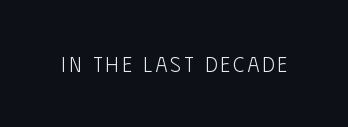
The image shows 21 px text type, upright; set not underlined.
